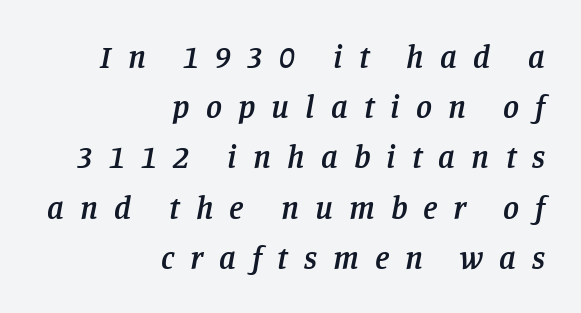
Rows of type keep a routine distance in the vertical direction. Horizontally, the lines are justified to the trailing edge only. Just letters on the line, the space beneath them empty. Notice how the stems are inclined rather than vertical — that's the hallmark of italics. The letters advance in unequal steps, a hallmark of proportional type.
